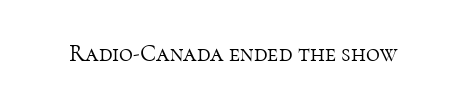
Q: Is the text bold? A: No.
Q: Is the text italic (slanted)? A: No, it is upright.
Q: Is the text underlined? A: No.
Q: Is the spacing between letters normal or unusually wide? A: Normal.
